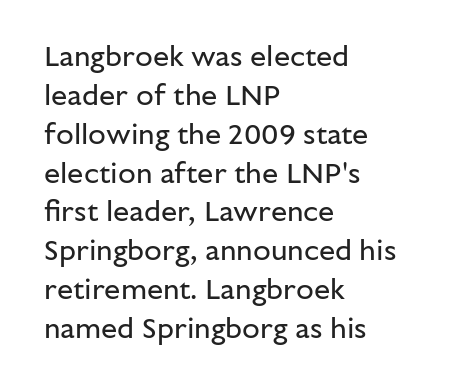
Q: Is the text bold? A: No.
Q: Is the text italic (slanted)? A: No, it is upright.
Q: Is the typeface a serif or a sans-serif typeface? A: Sans-serif.
Q: Is the text underlined? A: No.
Q: How is the paragraph aligned? A: Left-aligned.
Q: Is the spacing between letters normal or unusually wide? A: Normal.
Q: Is the spacing between lines tight, normal or loose? A: Normal.
Q: Width (condensed, normal, or wide)? A: Normal.
Q: Stroke contrast? A: Low.
Q: x-height? A: Medium.
Q: Monospaced? A: No.
